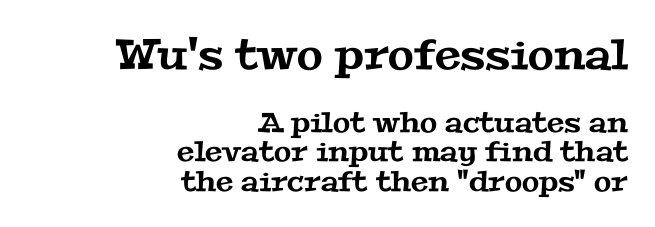
Q: Is the typeface a serif or a sans-serif typeface? A: Serif.
Q: Is the text underlined? A: No.
Q: How is the paragraph aligned? A: Right-aligned.
Q: Is the spacing between letters normal or unusually wide? A: Normal.
Q: Is the spacing between lines tight, normal or loose? A: Tight.
Q: Which block of text is set in a larger size, the first (top) or the second (bottom)? A: The first (top) one.
Q: Width (condensed, normal, or wide)? A: Wide.
Q: Stroke contrast? A: Medium.
Q: x-height? A: Medium.
Q: Monospaced? A: No.
